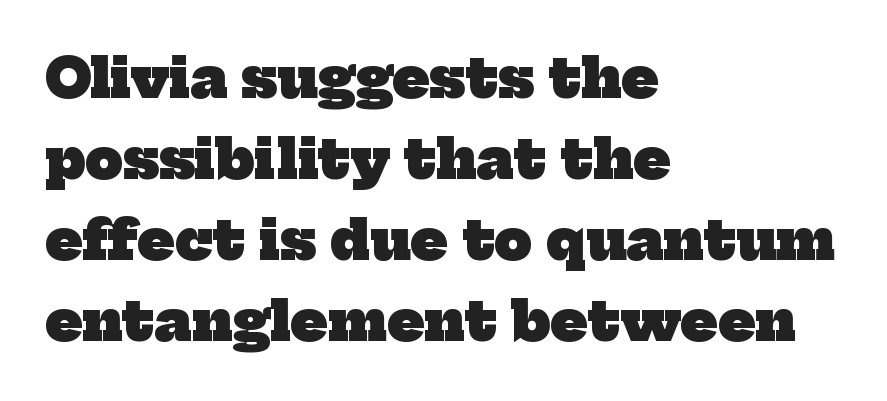
Q: Is the text bold? A: Yes.
Q: Is the typeface a serif or a sans-serif typeface? A: Serif.
Q: Is the text underlined? A: No.
Q: How is the paragraph aligned? A: Left-aligned.
Q: Is the spacing between letters normal or unusually wide? A: Normal.
Q: Is the spacing between lines tight, normal or loose? A: Normal.
Q: Width (condensed, normal, or wide)? A: Normal.
Q: Stroke contrast? A: Low.
Q: x-height? A: Medium.
Q: Monospaced? A: No.
